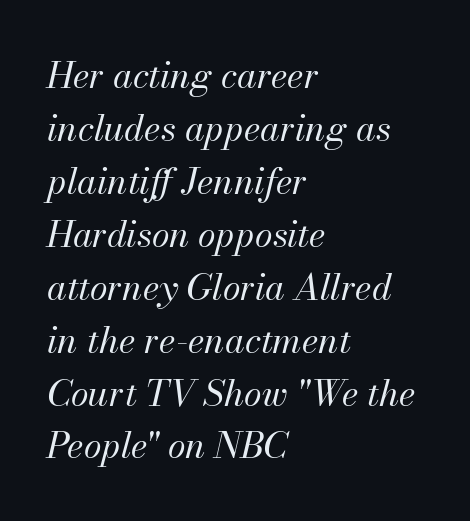
The image shows 36 px regular-weight type, italic (leaning right); set left-aligned, normal line spacing (1.47x), normal letter spacing, not underlined; medium stroke contrast and a small x-height.
